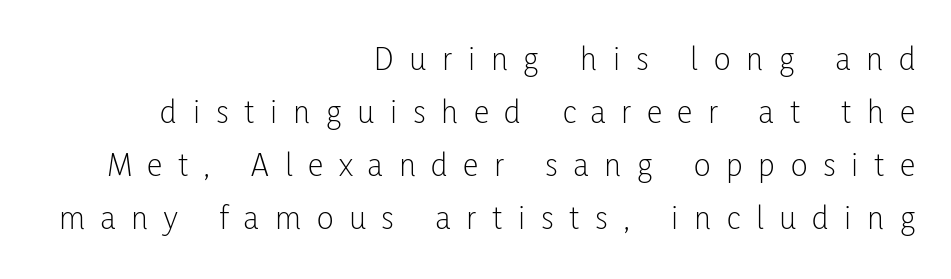
{"serif": "no", "italic": "no", "bold": "no", "weight": "light", "width": "condensed", "stroke_contrast": "low", "x_height": "medium", "monospaced": "no", "underline": "no", "align": "right", "line_spacing": "normal", "line_spacing_ratio": 1.51, "letter_spacing": "wide", "letter_spacing_em": 0.45, "glyph_px": 35}
